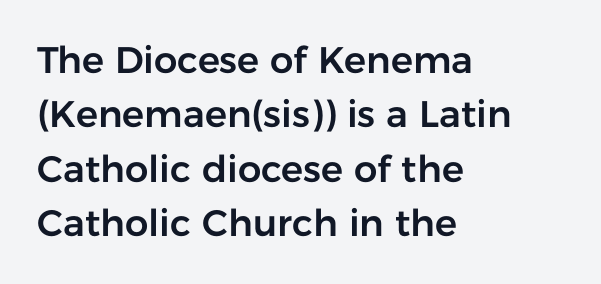
A roman cut, with each character standing at attention. Interline gaps are of average width in this sample. What kind of face is this? One without serifs — a sans. These lines are rendered in a variable-pitch font. Rule under the text: the space is simply empty.
